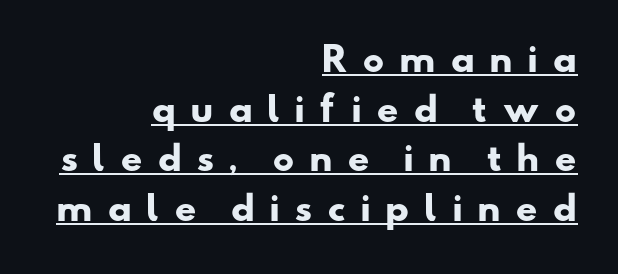
The block of text has a typical density, with ordinary space between rows. Notice how a bar underscores the lettering throughout. Layout note: lines flush right. To sum up the face: it is a sans, with no serifs. Do the characters align in a grid? No, the font is proportional.
